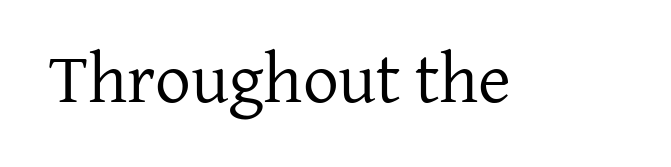
Descender tails drop into unmarked territory. The glyphs in this specimen are seriffed. The letters look calm and open, with moderate or lighter stems. The face used here is proportionally spaced, like ordinary book or web type. Between one letter and the next there's only the usual sliver of space.
